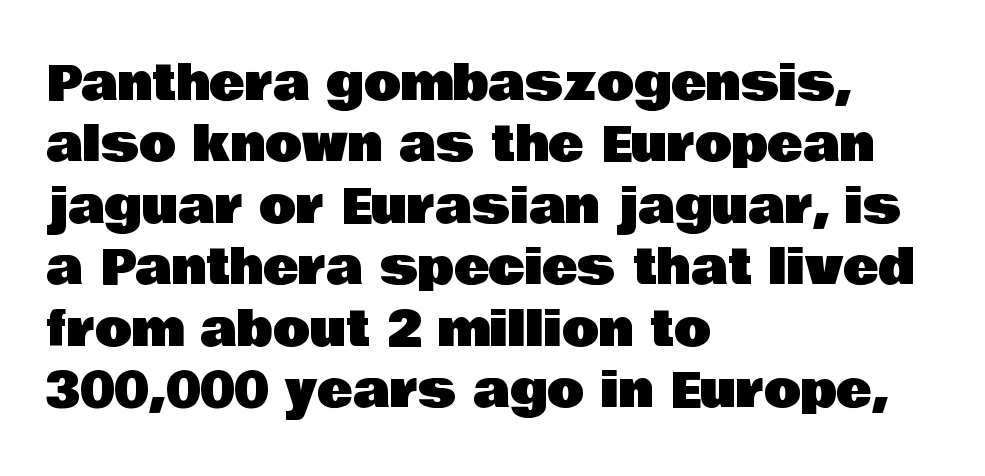
{"serif": "no", "italic": "no", "width": "normal", "stroke_contrast": "low", "x_height": "large", "monospaced": "no", "underline": "no", "align": "left", "line_spacing": "normal", "line_spacing_ratio": 1.28, "letter_spacing": "normal", "letter_spacing_em": 0.0, "glyph_px": 48}
